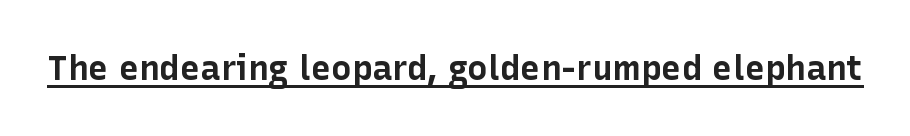
Plenty of ink on the page — the face is bold. Looks like regular typesetting: each glyph gets only the width it needs. Standard letterfit; no display-style spreading of the glyphs. Ordinary non-slanted type is in use. Underlining? Definitely there. The designer went with a sans here, leaving each stem footless.
